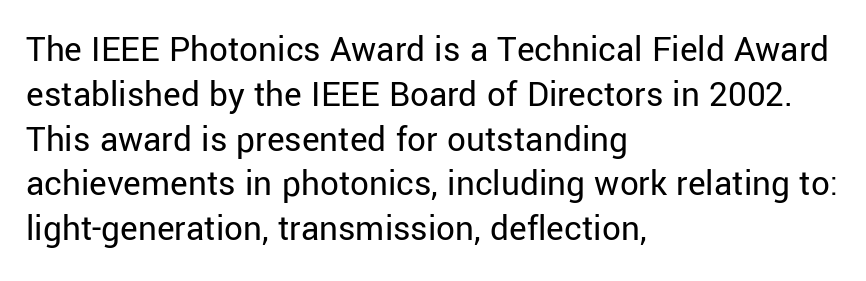
How are the letters spaced? Ordinarily, with no added tracking. A classic flush-left, rag-right setting is used for this passage. A typesetter would label this face a sans. The type sits square on the baseline with zero lean.
